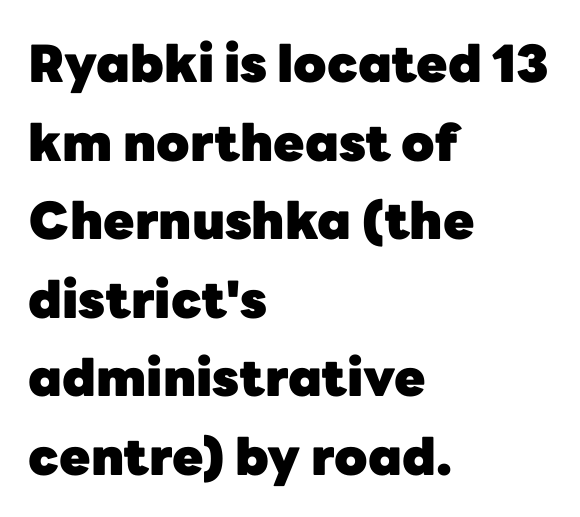
Q: Is the text bold? A: Yes.
Q: Is the text italic (slanted)? A: No, it is upright.
Q: Is the typeface a serif or a sans-serif typeface? A: Sans-serif.
Q: Is the text underlined? A: No.
Q: How is the paragraph aligned? A: Left-aligned.
Q: Is the spacing between letters normal or unusually wide? A: Normal.
Q: Is the spacing between lines tight, normal or loose? A: Normal.
Q: Width (condensed, normal, or wide)? A: Normal.
Q: Stroke contrast? A: Low.
Q: x-height? A: Medium.
Q: Monospaced? A: No.
